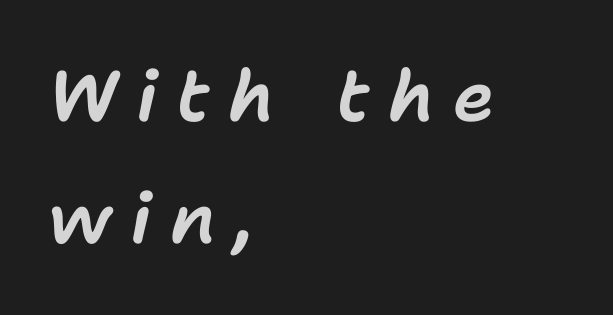
The face used here is rendered with a markedly widened letterfit. Left-aligned paragraph, ragged on the right. Type without underlining. Note the varied advance widths — an 'i' is clearly narrower than an 'm'. Tall strokes in this sample are angled rather than plumb.
